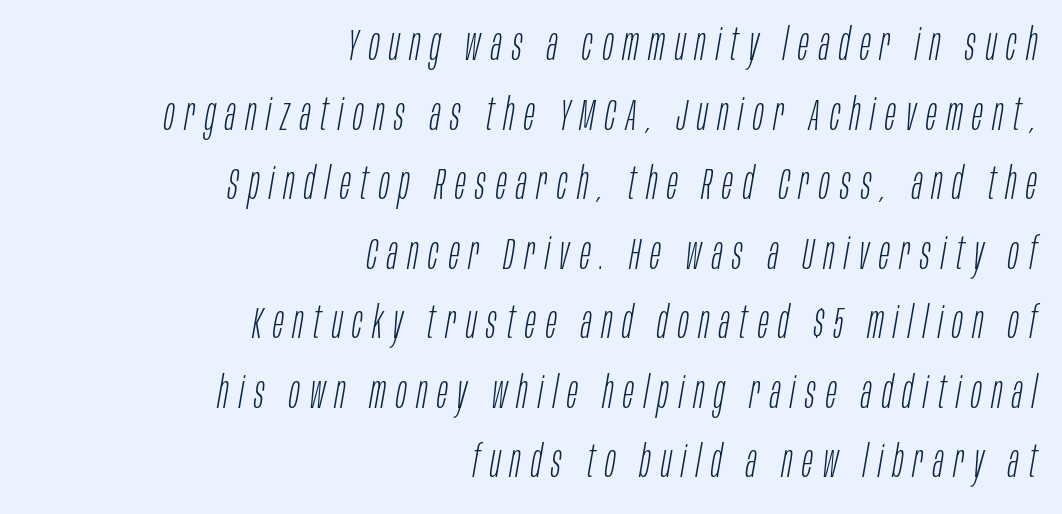
Q: Is the text bold? A: No.
Q: Is the text italic (slanted)? A: Yes, it leans right by about 10 degrees.
Q: Is the text underlined? A: No.
Q: How is the paragraph aligned? A: Right-aligned.
Q: Is the spacing between letters normal or unusually wide? A: Unusually wide.
Q: Is the spacing between lines tight, normal or loose? A: Normal.
Q: Width (condensed, normal, or wide)? A: Condensed.
Q: Stroke contrast? A: Low.
Q: x-height? A: Large.
Q: Monospaced? A: No.
